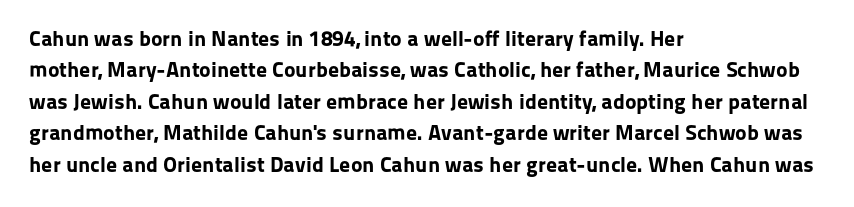
{"italic": "no", "bold": "yes", "underline": "no", "align": "left", "line_spacing": "normal", "line_spacing_ratio": 1.43, "letter_spacing": "normal", "letter_spacing_em": 0.0, "glyph_px": 22}
